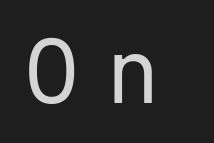
Q: Is the text bold? A: No.
Q: Is the text italic (slanted)? A: No, it is upright.
Q: Is the typeface a serif or a sans-serif typeface? A: Sans-serif.
Q: Is the text underlined? A: No.
Q: Is the spacing between letters normal or unusually wide? A: Unusually wide.
Q: Width (condensed, normal, or wide)? A: Normal.
Q: Stroke contrast? A: Low.
Q: x-height? A: Medium.
Q: Monospaced? A: Yes.
